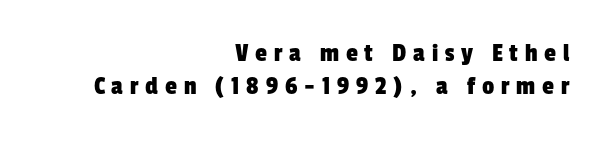
{"underline": "no", "align": "right", "line_spacing_ratio": 1.24, "letter_spacing": "wide", "letter_spacing_em": 0.25, "glyph_px": 27}
